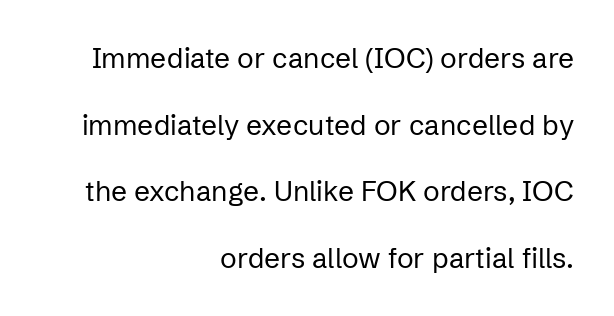
The image shows 28 px regular-weight sans-serif type, upright; set right-aligned, loose line spacing (2.38x), normal letter spacing, not underlined; low stroke contrast and a medium x-height.
